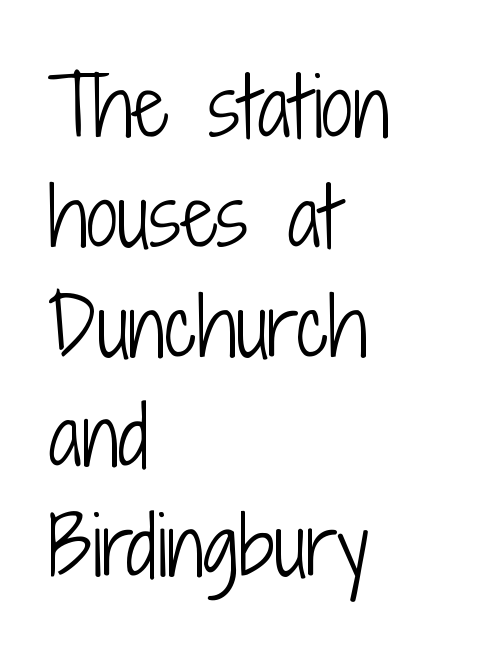
The image shows 79 px light, condensed sans-serif type, upright; set left-aligned, normal line spacing (1.39x), normal letter spacing, not underlined; low stroke contrast and a medium x-height.
